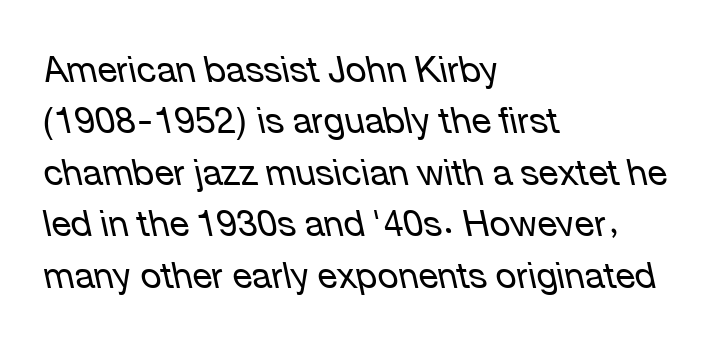
Q: Is the text bold? A: No.
Q: Is the text italic (slanted)? A: Yes, it leans left by about 12 degrees.
Q: Is the text underlined? A: No.
Q: How is the paragraph aligned? A: Left-aligned.
Q: Is the spacing between letters normal or unusually wide? A: Normal.
Q: Is the spacing between lines tight, normal or loose? A: Normal.
Q: Width (condensed, normal, or wide)? A: Normal.
Q: Stroke contrast? A: Low.
Q: x-height? A: Medium.
Q: Monospaced? A: No.
